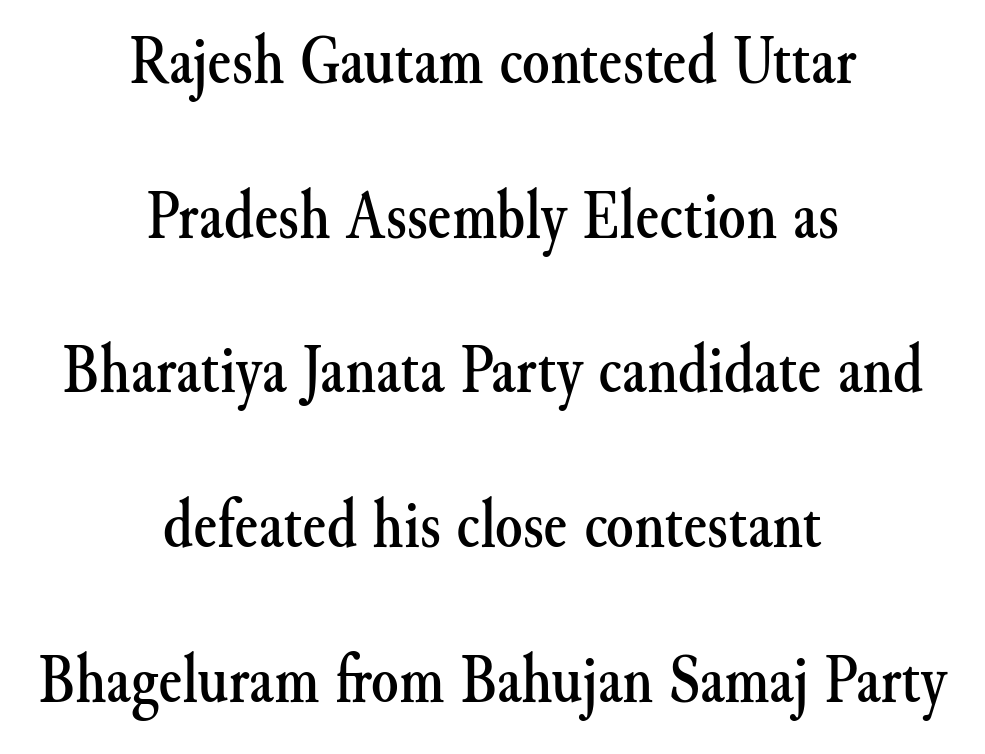
Q: Is the text italic (slanted)? A: No, it is upright.
Q: Is the typeface a serif or a sans-serif typeface? A: Serif.
Q: Is the text underlined? A: No.
Q: How is the paragraph aligned? A: Centered.
Q: Is the spacing between letters normal or unusually wide? A: Normal.
Q: Is the spacing between lines tight, normal or loose? A: Loose.
Q: Width (condensed, normal, or wide)? A: Normal.
Q: Stroke contrast? A: Medium.
Q: x-height? A: Small.
Q: Monospaced? A: No.
